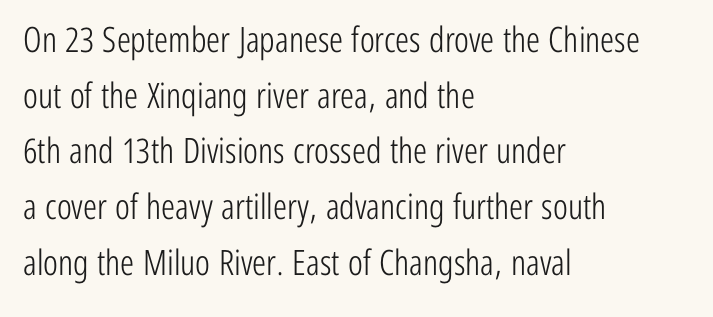
This sample is left-justified, so line endings fall wherever the words run out. This sample has the flowing, uneven cadence of proportional lettering. Each row of text sits above clean, open space. Nothing unusual about the tracking: characters are spaced as the font intends. Unlike a traditional serif, this face leaves its strokes unadorned.
